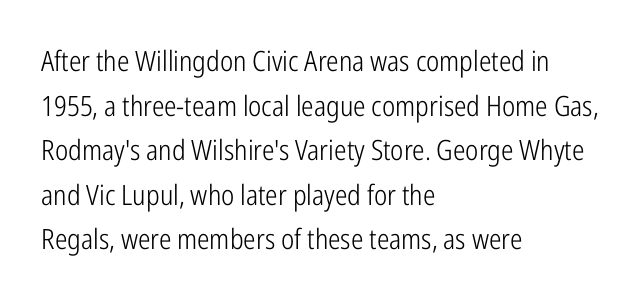
{"serif": "no", "italic": "no", "bold": "no", "weight": "light", "width": "condensed", "stroke_contrast": "low", "x_height": "medium", "monospaced": "no", "underline": "no", "align": "left", "line_spacing": "normal", "line_spacing_ratio": 1.59, "letter_spacing": "normal", "letter_spacing_em": 0.0, "glyph_px": 28}
